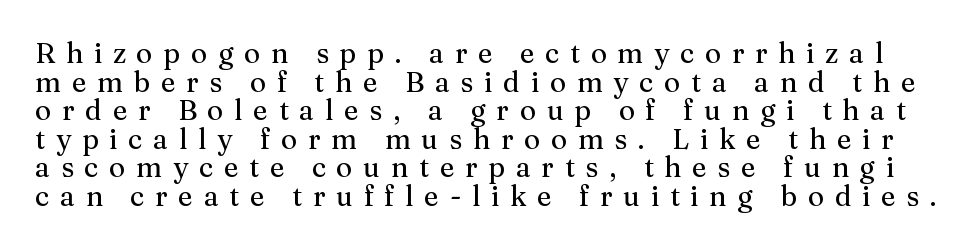
{"serif": "yes", "italic": "no", "width": "normal", "stroke_contrast": "medium", "x_height": "medium", "monospaced": "no", "underline": "no", "line_spacing": "tight", "line_spacing_ratio": 1.02, "letter_spacing": "wide", "letter_spacing_em": 0.38, "glyph_px": 28}
